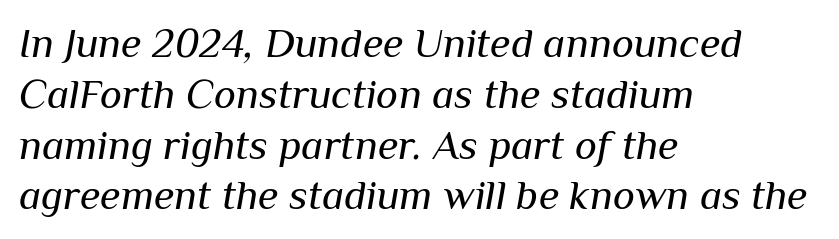
Q: Is the text bold? A: No.
Q: Is the text italic (slanted)? A: Yes, it leans right by about 10 degrees.
Q: Is the text underlined? A: No.
Q: How is the paragraph aligned? A: Left-aligned.
Q: Is the spacing between letters normal or unusually wide? A: Normal.
Q: Width (condensed, normal, or wide)? A: Normal.
Q: Stroke contrast? A: Medium.
Q: x-height? A: Medium.
Q: Monospaced? A: No.
